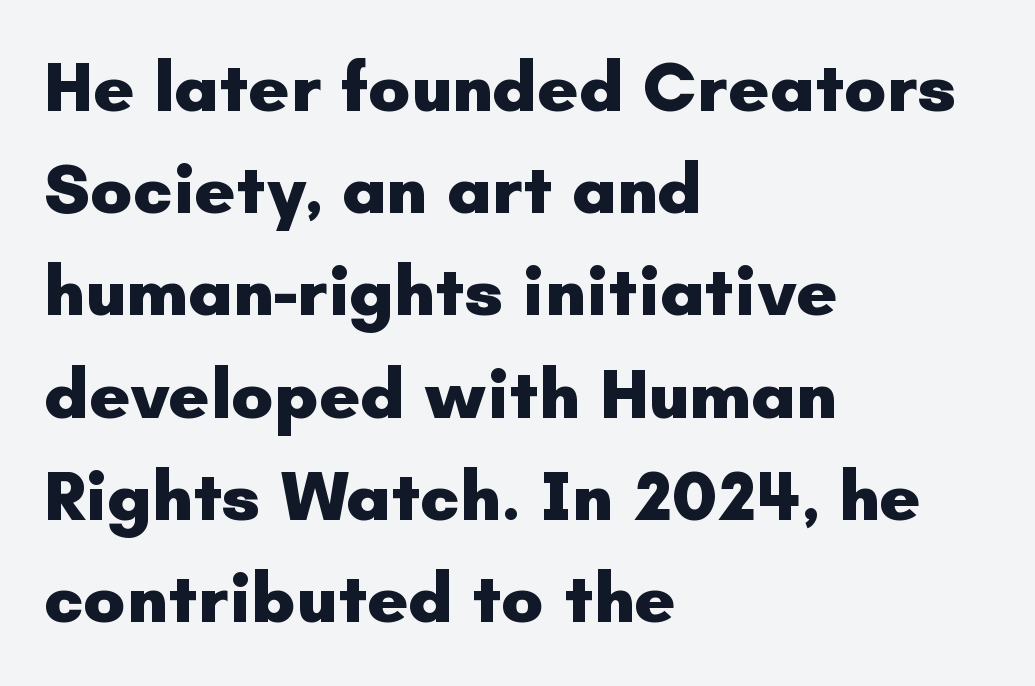
A typesetter would label this face a sans. The vertical gap from one line to the next is medium. When letters stand straight like this, we call the style roman or upright. A typesetter would call this proportional, since set widths differ per character. Nobody touched the tracking dial on this one.
